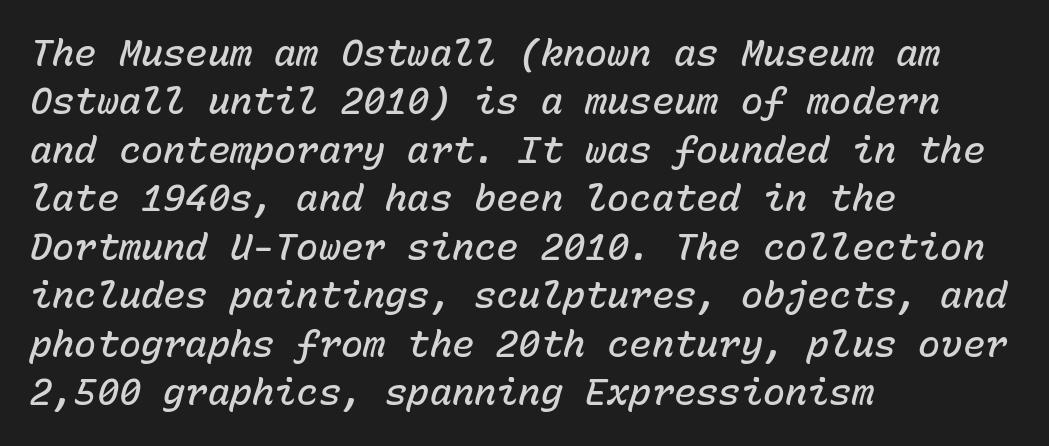
The image shows 37 px semibold type, italic (leaning right), monospaced; set left-aligned, normal line spacing (1.31x), normal letter spacing, not underlined; low stroke contrast and a medium x-height.
